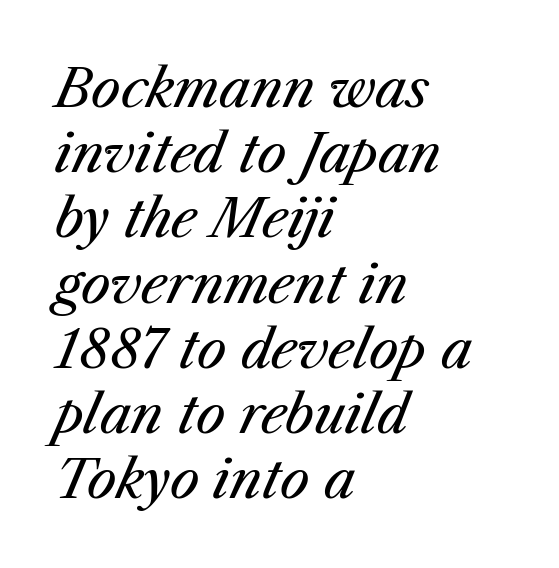
Q: Is the text bold? A: No.
Q: Is the text italic (slanted)? A: Yes, it leans right by about 23 degrees.
Q: Is the text underlined? A: No.
Q: How is the paragraph aligned? A: Left-aligned.
Q: Is the spacing between letters normal or unusually wide? A: Normal.
Q: Width (condensed, normal, or wide)? A: Normal.
Q: Stroke contrast? A: Medium.
Q: x-height? A: Medium.
Q: Monospaced? A: No.
